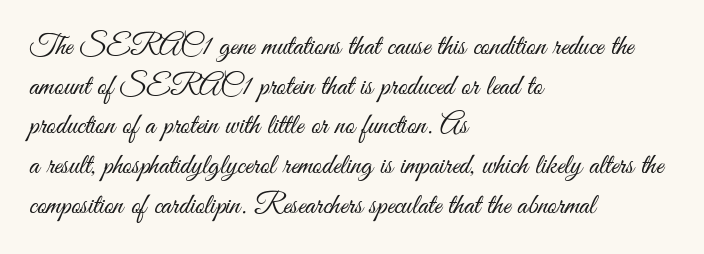
{"serif": "no", "bold": "no", "weight": "light", "width": "condensed", "stroke_contrast": "medium", "x_height": "small", "monospaced": "no", "underline": "no", "align": "left", "line_spacing": "normal", "line_spacing_ratio": 1.37, "letter_spacing": "normal", "letter_spacing_em": 0.0, "glyph_px": 29}
